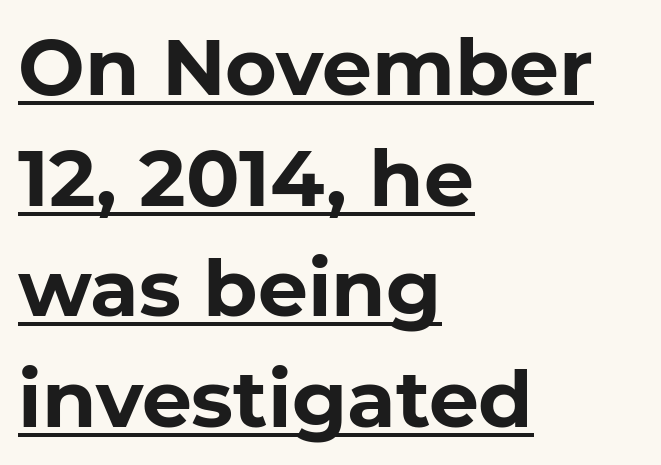
Q: Is the text bold? A: Yes.
Q: Is the text italic (slanted)? A: No, it is upright.
Q: Is the typeface a serif or a sans-serif typeface? A: Sans-serif.
Q: Is the text underlined? A: Yes.
Q: How is the paragraph aligned? A: Left-aligned.
Q: Is the spacing between letters normal or unusually wide? A: Normal.
Q: Is the spacing between lines tight, normal or loose? A: Normal.
Q: Width (condensed, normal, or wide)? A: Normal.
Q: Stroke contrast? A: Low.
Q: x-height? A: Medium.
Q: Monospaced? A: No.
